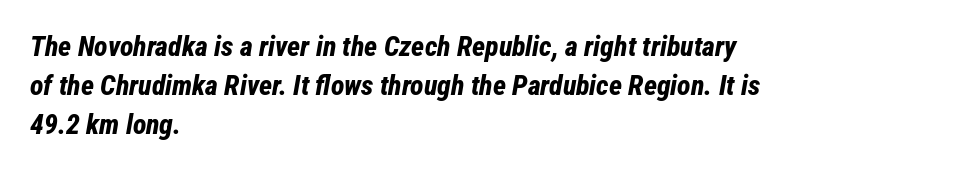
Q: Is the text bold? A: Yes.
Q: Is the text italic (slanted)? A: Yes, it leans right by about 12 degrees.
Q: Is the text underlined? A: No.
Q: How is the paragraph aligned? A: Left-aligned.
Q: Is the spacing between letters normal or unusually wide? A: Normal.
Q: Is the spacing between lines tight, normal or loose? A: Normal.
Q: Width (condensed, normal, or wide)? A: Condensed.
Q: Stroke contrast? A: Low.
Q: x-height? A: Medium.
Q: Monospaced? A: No.
